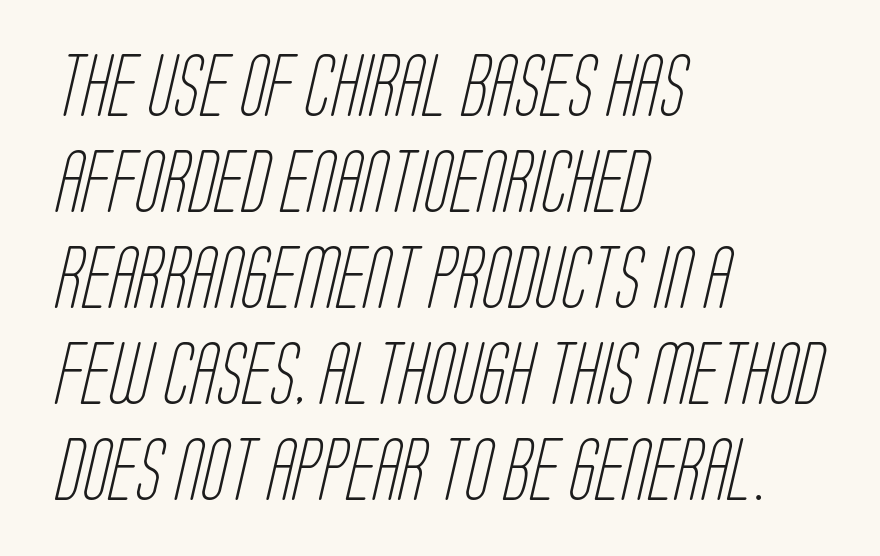
This sample keeps an unexceptional amount of space between lines. Are there feet on the stems? There aren't — it's a sans. Stem width sits at or under what a default text font uses. Does extra space separate the letters? No, they use regular spacing. These lines are rendered in a variable-pitch font. Horizontal alignment here is leftward, the default for most running prose.
